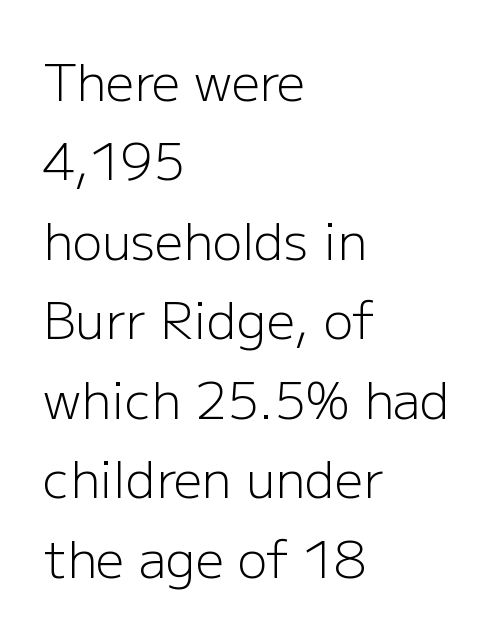
Q: Is the text bold? A: No.
Q: Is the text italic (slanted)? A: No, it is upright.
Q: Is the typeface a serif or a sans-serif typeface? A: Sans-serif.
Q: Is the text underlined? A: No.
Q: How is the paragraph aligned? A: Left-aligned.
Q: Is the spacing between letters normal or unusually wide? A: Normal.
Q: Is the spacing between lines tight, normal or loose? A: Normal.
Q: Width (condensed, normal, or wide)? A: Normal.
Q: Stroke contrast? A: Low.
Q: x-height? A: Medium.
Q: Monospaced? A: No.
